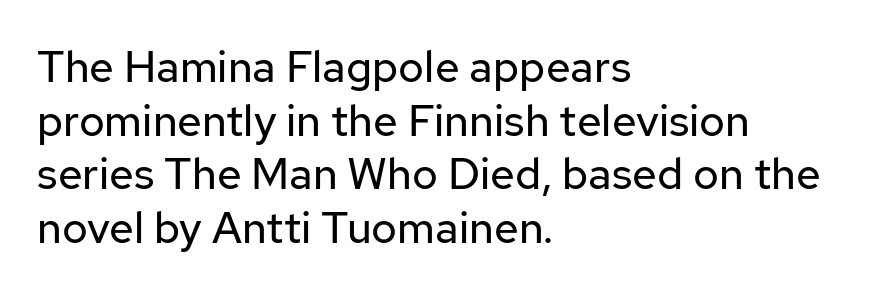
The image shows 44 px regular-weight sans-serif type, upright; set left-aligned, line spacing 1.22x, normal letter spacing, not underlined; low stroke contrast and a medium x-height.
